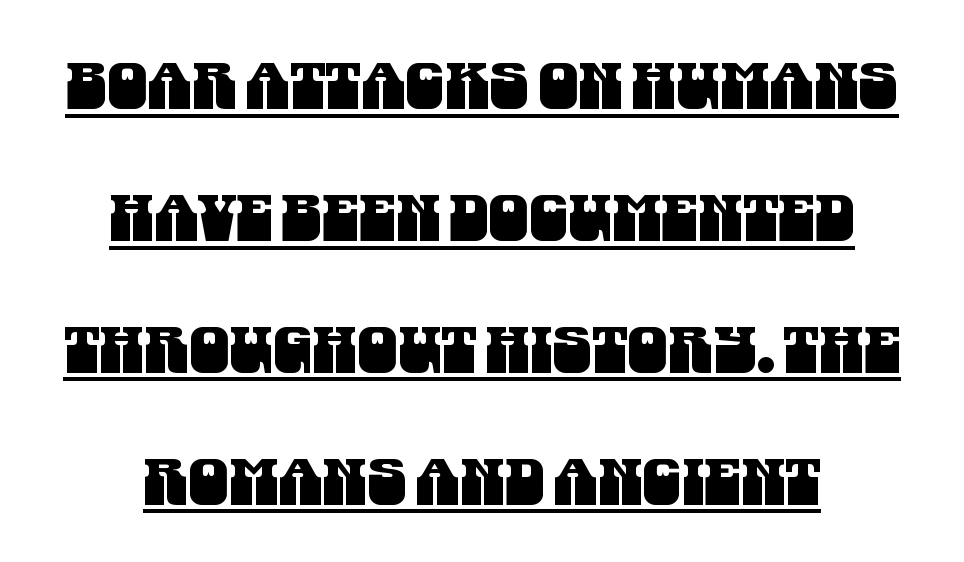
Q: Is the typeface a serif or a sans-serif typeface? A: Sans-serif.
Q: Is the text underlined? A: Yes.
Q: How is the paragraph aligned? A: Centered.
Q: Is the spacing between letters normal or unusually wide? A: Normal.
Q: Is the spacing between lines tight, normal or loose? A: Loose.
Q: Width (condensed, normal, or wide)? A: Condensed.
Q: Stroke contrast? A: Medium.
Q: x-height? A: Large.
Q: Monospaced? A: No.
